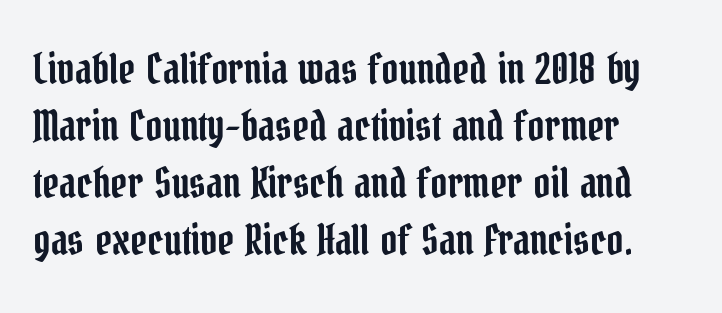
The image shows 41 px condensed serif type, upright; set left-aligned, normal line spacing (1.39x), normal letter spacing, not underlined; low stroke contrast and a medium x-height.
